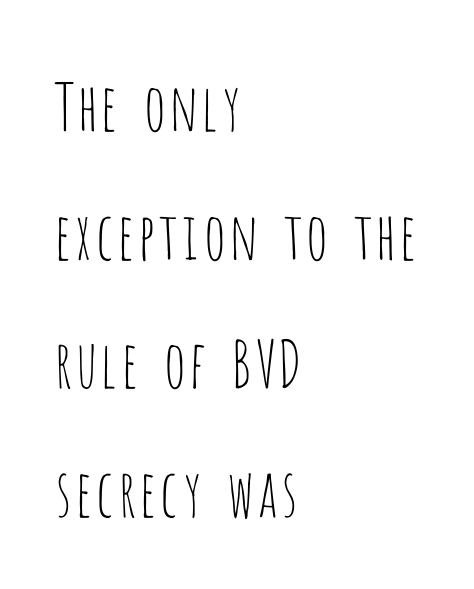
Q: Is the text bold? A: No.
Q: Is the text italic (slanted)? A: No, it is upright.
Q: Is the typeface a serif or a sans-serif typeface? A: Sans-serif.
Q: Is the text underlined? A: No.
Q: How is the paragraph aligned? A: Left-aligned.
Q: Is the spacing between letters normal or unusually wide? A: Normal.
Q: Is the spacing between lines tight, normal or loose? A: Loose.
Q: Width (condensed, normal, or wide)? A: Condensed.
Q: Stroke contrast? A: Low.
Q: x-height? A: Large.
Q: Monospaced? A: No.
